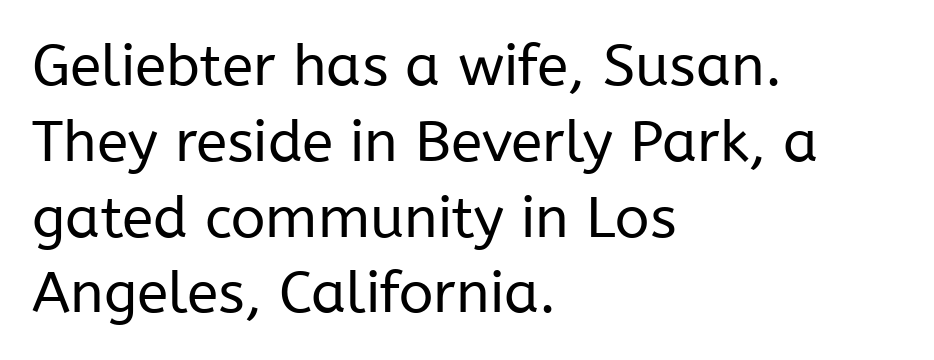
The image shows 57 px regular-weight sans-serif type, upright; set left-aligned, normal line spacing (1.33x), normal letter spacing, not underlined; low stroke contrast and a medium x-height.
